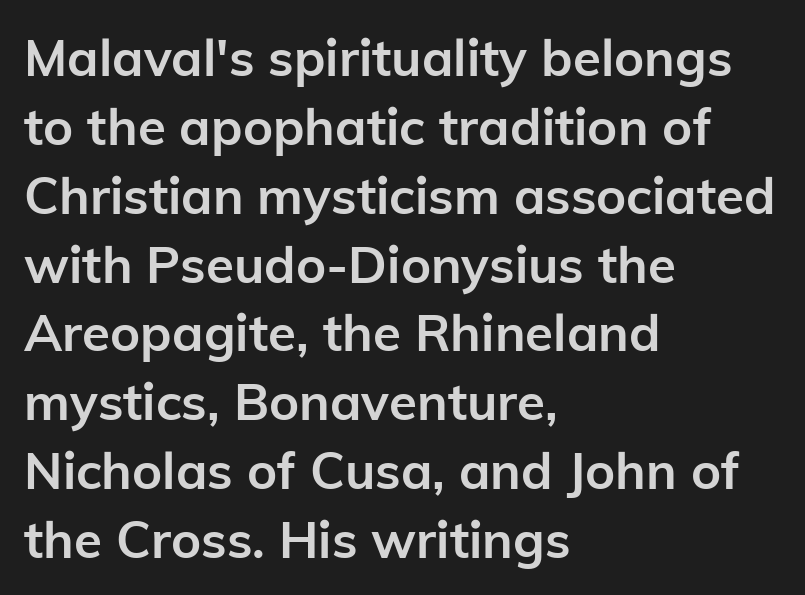
Q: Is the text bold? A: Yes.
Q: Is the text italic (slanted)? A: No, it is upright.
Q: Is the typeface a serif or a sans-serif typeface? A: Sans-serif.
Q: Is the text underlined? A: No.
Q: How is the paragraph aligned? A: Left-aligned.
Q: Is the spacing between letters normal or unusually wide? A: Normal.
Q: Is the spacing between lines tight, normal or loose? A: Normal.
Q: Width (condensed, normal, or wide)? A: Normal.
Q: Stroke contrast? A: Low.
Q: x-height? A: Medium.
Q: Monospaced? A: No.
